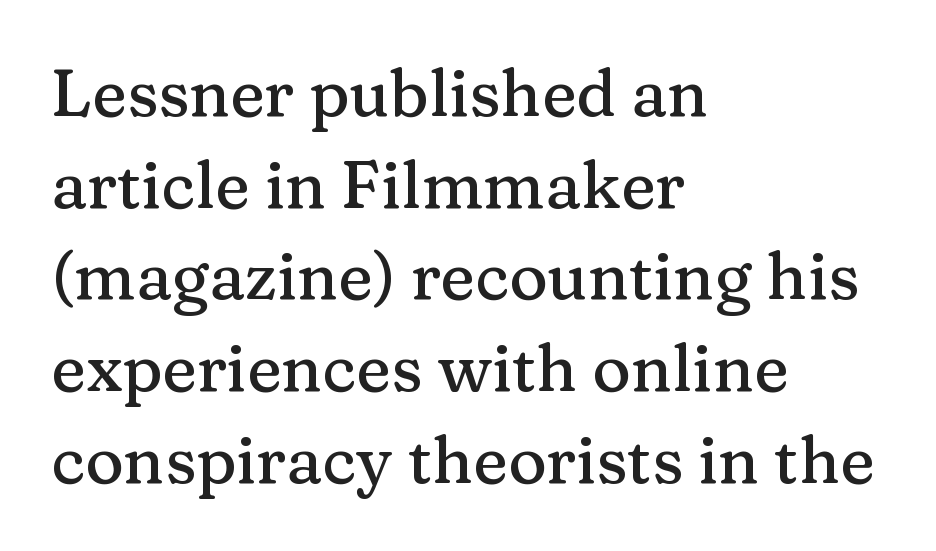
Descender tails drop into unmarked territory. The passage shown is typed in a proportional face where columns would drift. A typesetter would call this zero additional tracking. The line-height multiplier appears to be the usual default. Where is the straight margin? On the left. These lines were composed using upright roman letters.
